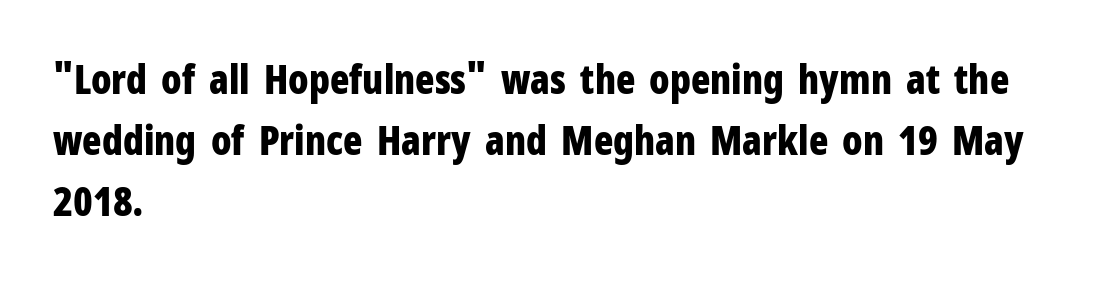
{"serif": "no", "italic": "no", "bold": "yes", "weight": "bold", "width": "condensed", "stroke_contrast": "low", "x_height": "medium", "monospaced": "no", "underline": "no", "align": "left", "line_spacing": "normal", "line_spacing_ratio": 1.53, "letter_spacing": "normal", "letter_spacing_em": 0.0, "glyph_px": 40}
